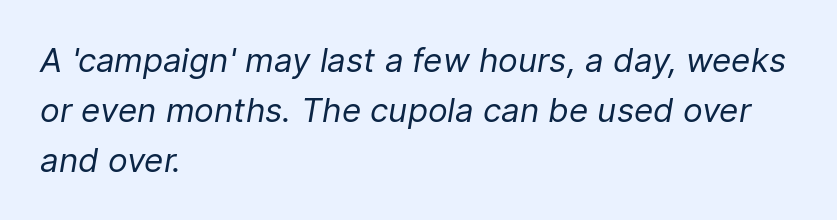
The designer left line spacing at the default. No extra ink here — the face is not bold. Characters follow at the spacing the type designer built in. Style check: oblique. These lines are set flush left with a ragged right edge.
